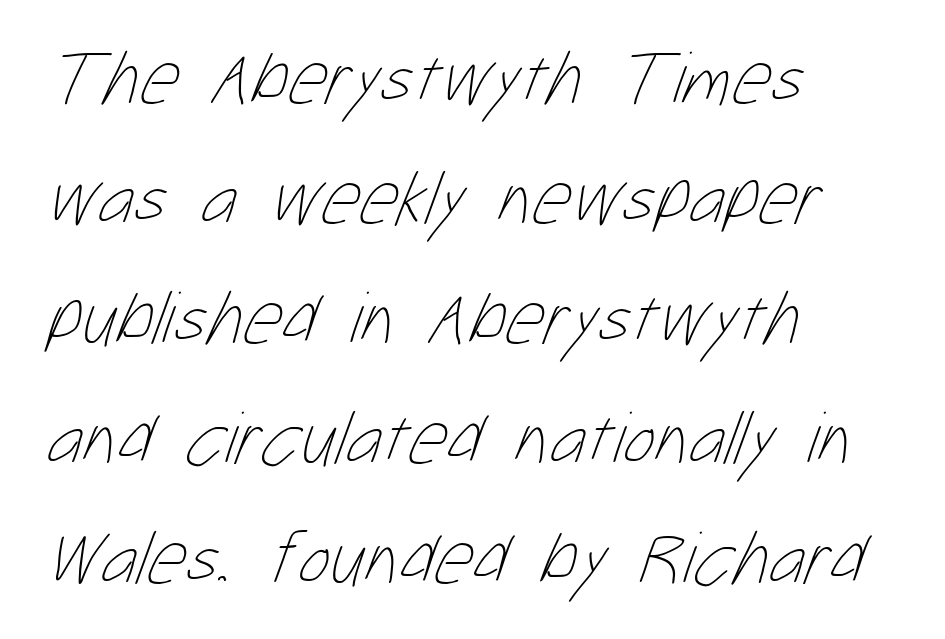
{"bold": "no", "weight": "thin", "width": "condensed", "stroke_contrast": "low", "x_height": "medium", "monospaced": "no", "underline": "no", "align": "left", "line_spacing": "normal", "line_spacing_ratio": 1.6, "letter_spacing": "normal", "letter_spacing_em": 0.0, "glyph_px": 75}
